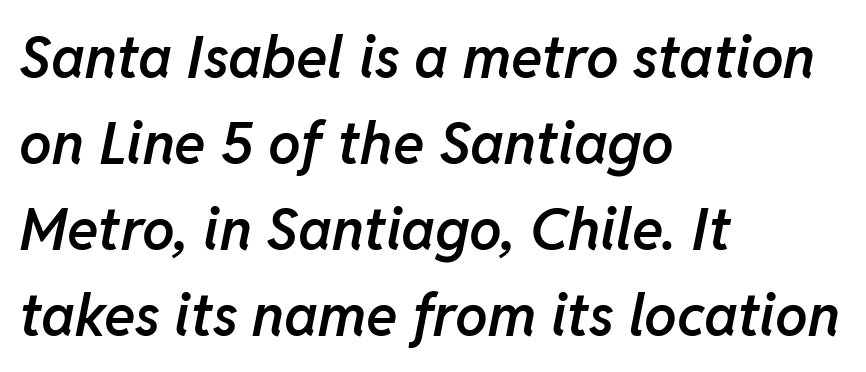
{"italic": "yes", "lean": "right", "slant_degrees": 11, "bold": "semi", "weight": "semibold", "width": "normal", "stroke_contrast": "low", "x_height": "medium", "monospaced": "no", "underline": "no", "align": "left", "line_spacing": "normal", "line_spacing_ratio": 1.48, "letter_spacing": "normal", "letter_spacing_em": 0.0, "glyph_px": 58}
